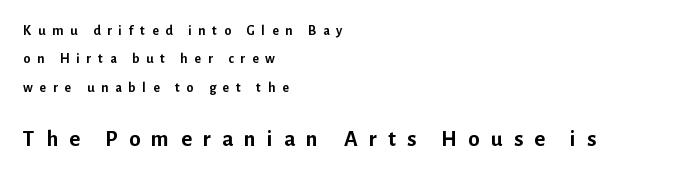
Compared with typical body copy, the letter spacing here is much looser. The words here are not underlined. The letters are bold, with thick, heavy strokes. Compared with a centered layout, this one pins lines to the left instead. Scale increases going downward across the two blocks. It's the straight-up-and-down kind of type.
